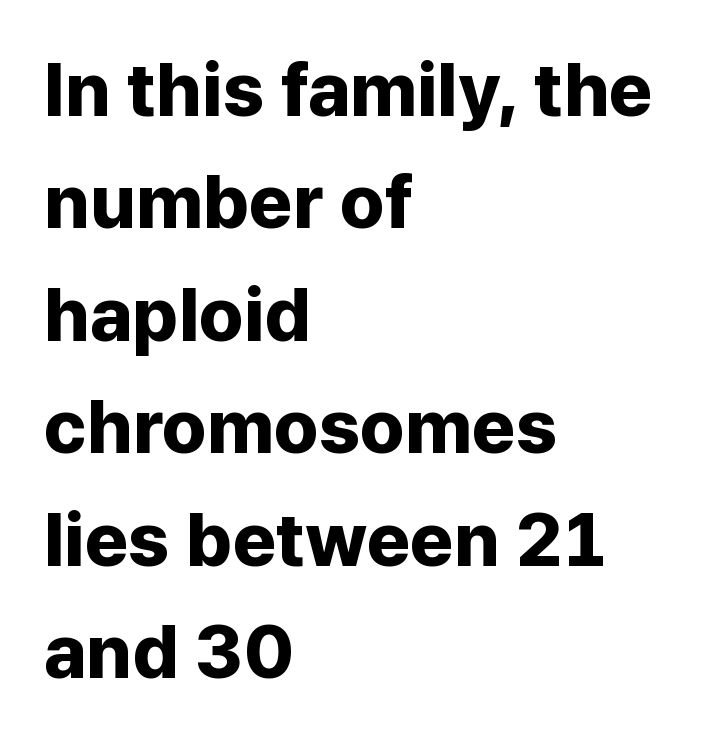
{"serif": "no", "italic": "no", "bold": "yes", "weight": "bold", "width": "normal", "stroke_contrast": "low", "x_height": "medium", "monospaced": "no", "underline": "no", "align": "left", "line_spacing": "normal", "line_spacing_ratio": 1.5, "letter_spacing": "normal", "letter_spacing_em": 0.0, "glyph_px": 75}
